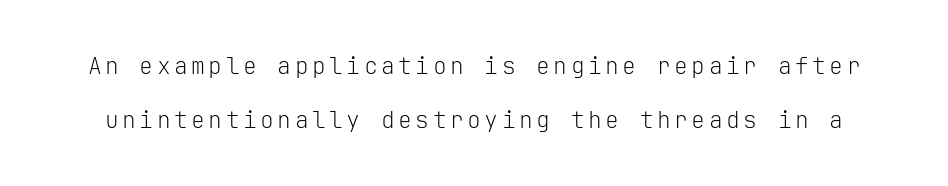
Just letters on the line, the space beneath them empty. This is roman type, the default non-slanted kind. The font sits on the lighter half of the weight spectrum, regular included. The vertical gap from one line to the next is large.
